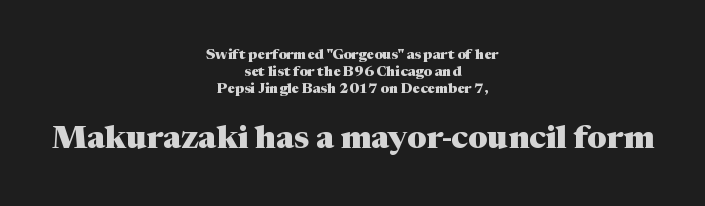
In CSS terms this would be text-align: center. The glyphs in this specimen are seriffed. Do the letters lean? They stand straight. The emphasis by scale lands on block number two, below.
